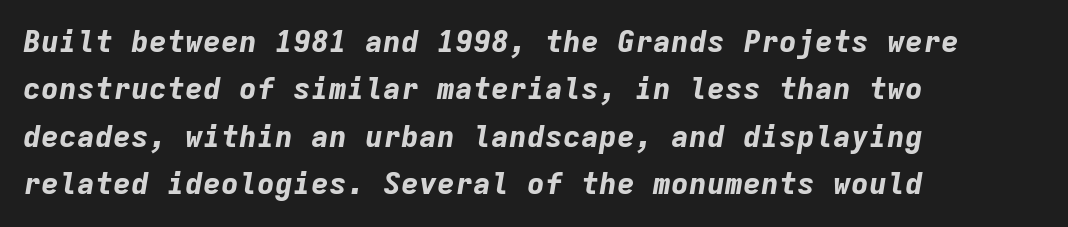
{"italic": "yes", "lean": "right", "slant_degrees": 9, "bold": "yes", "weight": "bold", "width": "normal", "stroke_contrast": "low", "x_height": "medium", "monospaced": "yes", "underline": "no", "align": "left", "line_spacing": "normal", "line_spacing_ratio": 1.58, "letter_spacing": "normal", "letter_spacing_em": 0.0, "glyph_px": 30}
